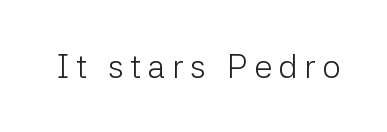
The image shows 33 px light sans-serif type, upright; set unusually wide letter spacing (+0.2 em), not underlined; low stroke contrast and a medium x-height.
